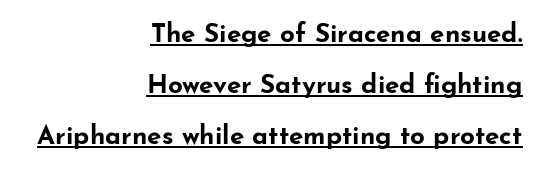
This sample is right-justified, so line beginnings fall wherever the words allow. The horizontal fit of the characters is conventional and even. Thick stems and heavy bowls — unmistakably bold. Tall strokes in this sample are plumb rather than angled.
